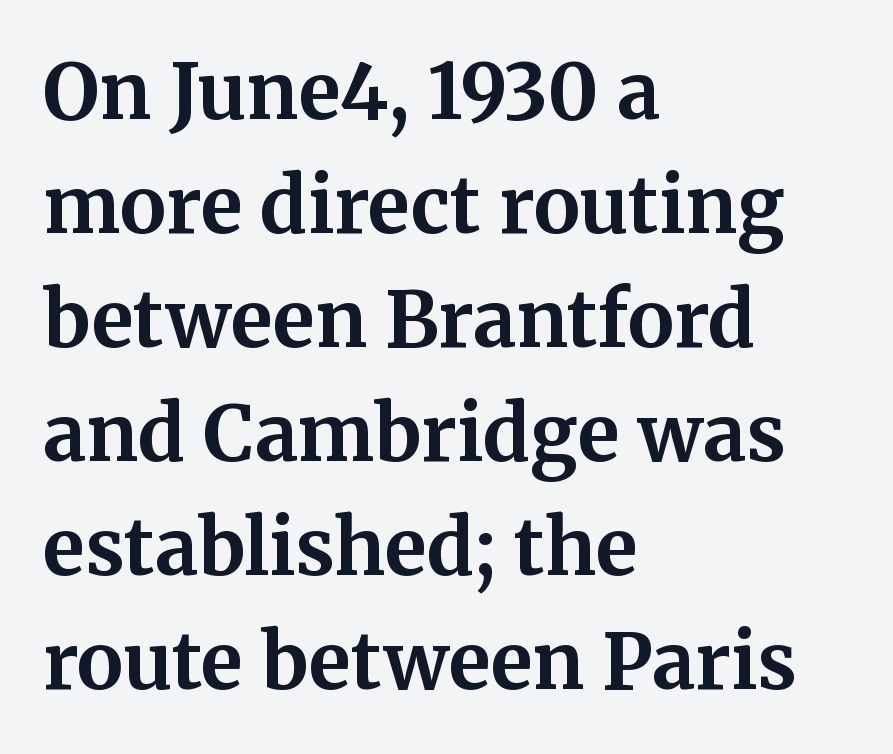
Regarding leading, the lines here are spaced in the standard way. The passage shown is emphatically bold. The characters display serif detailing at their extremities. Ordinary non-slanted type is in use. The face used here is proportionally spaced, like ordinary book or web type. Alignment: flush left.
